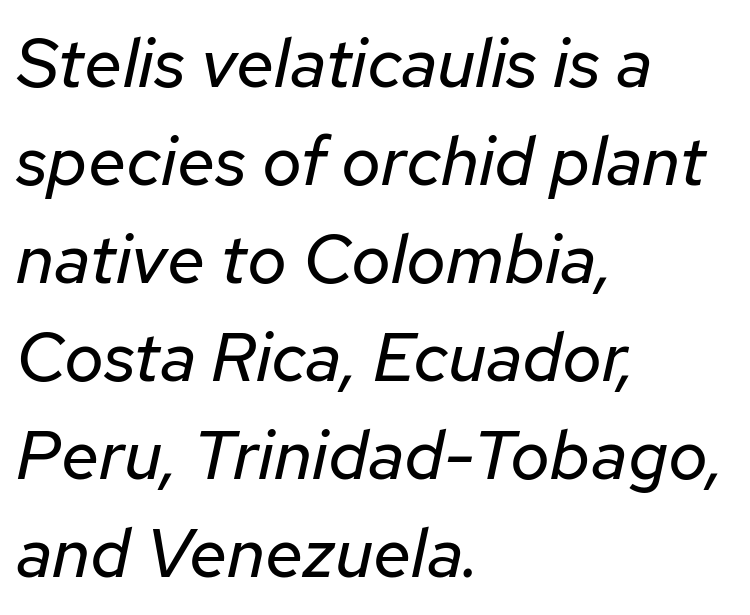
Any mark beneath the type? The region is blank. No extra ink here — the face is not bold. Quick note: italic. A typesetter would call this proportional, since set widths differ per character. This block has exactly the height ordinary leading produces.
